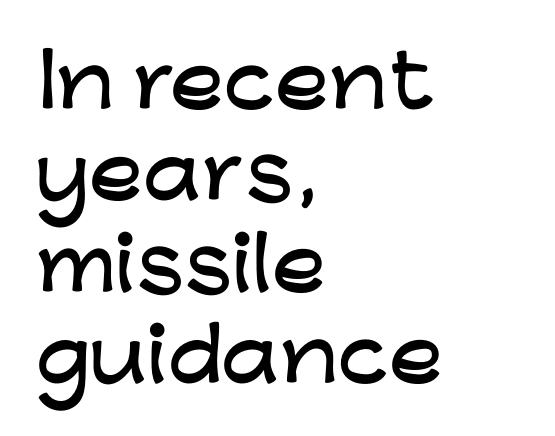
The image shows 72 px wide sans-serif type, upright; set left-aligned, normal line spacing (1.27x), normal letter spacing, not underlined; low stroke contrast and a medium x-height.
